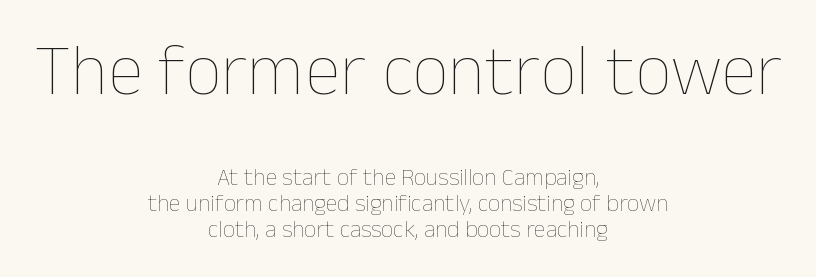
{"italic": "no", "bold": "no", "weight": "thin", "width": "normal", "stroke_contrast": "low", "x_height": "medium", "monospaced": "no", "underline": "no", "align": "center", "line_spacing": "tight", "line_spacing_ratio": 1.1, "letter_spacing": "normal", "letter_spacing_em": 0.0, "larger_block": "first", "size_ratio": 3.04, "glyph_px": 73}
